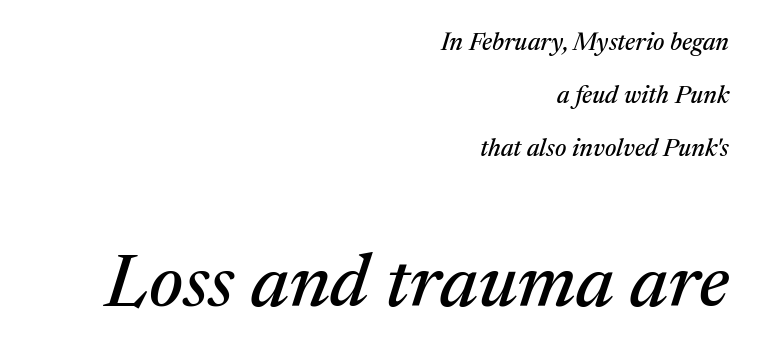
The image shows 75 px serif type, italic (leaning right); set right-aligned, loose line spacing (2.12x), normal letter spacing, not underlined; the second (bottom) block is 3.0x larger; medium stroke contrast and a medium x-height.
